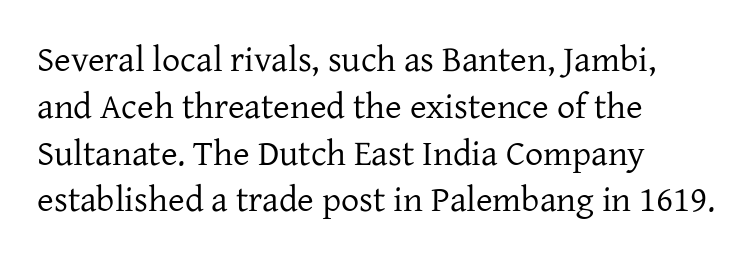
The image shows 36 px regular-weight serif type, upright; set left-aligned, normal line spacing (1.3x), normal letter spacing, not underlined; low stroke contrast and a medium x-height.
